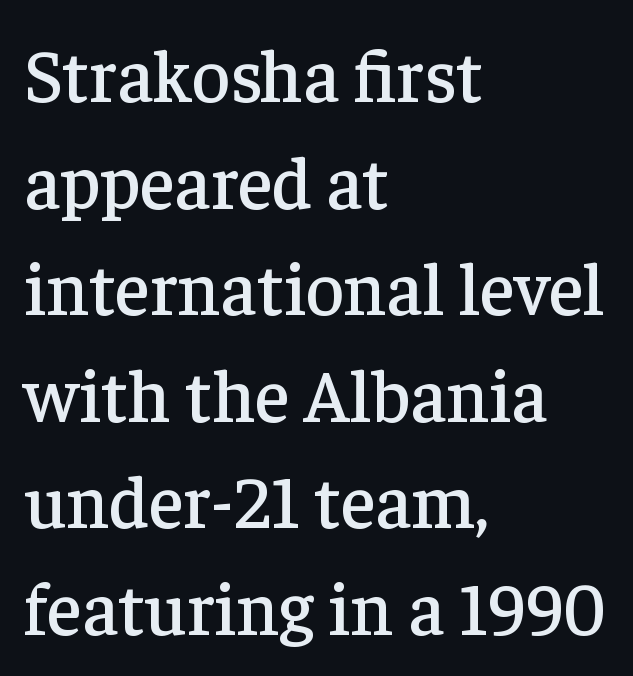
The image shows 74 px serif type, upright; set left-aligned, normal line spacing (1.44x), normal letter spacing, not underlined; low stroke contrast and a medium x-height.
